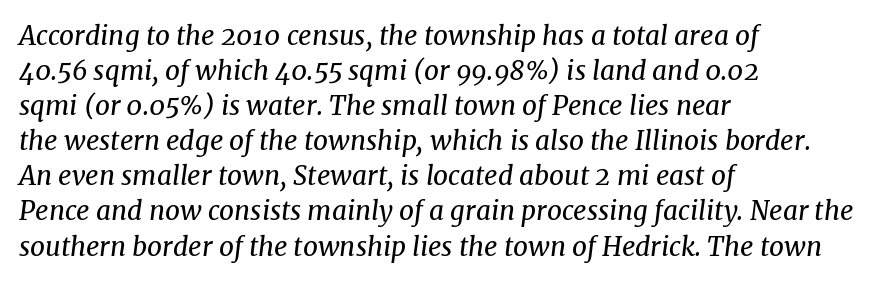
The text carries the slant typical of an italic or oblique font. You could call the tracking neutral — neither tight nor loose. Evenly set lines give the paragraph a standard silhouette. Compared with a typical body face, this is equally light or lighter still.
